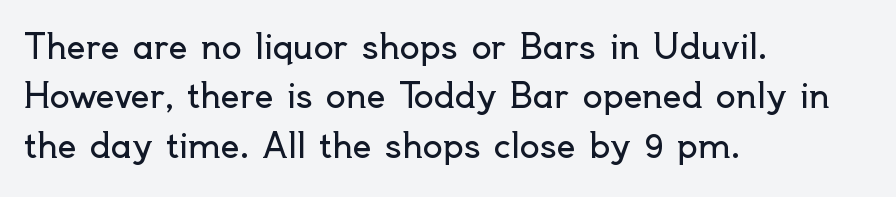
Q: Is the text bold? A: No.
Q: Is the text italic (slanted)? A: No, it is upright.
Q: Is the typeface a serif or a sans-serif typeface? A: Sans-serif.
Q: Is the text underlined? A: No.
Q: How is the paragraph aligned? A: Left-aligned.
Q: Is the spacing between letters normal or unusually wide? A: Normal.
Q: Is the spacing between lines tight, normal or loose? A: Normal.
Q: Width (condensed, normal, or wide)? A: Normal.
Q: x-height? A: Small.
Q: Monospaced? A: No.
